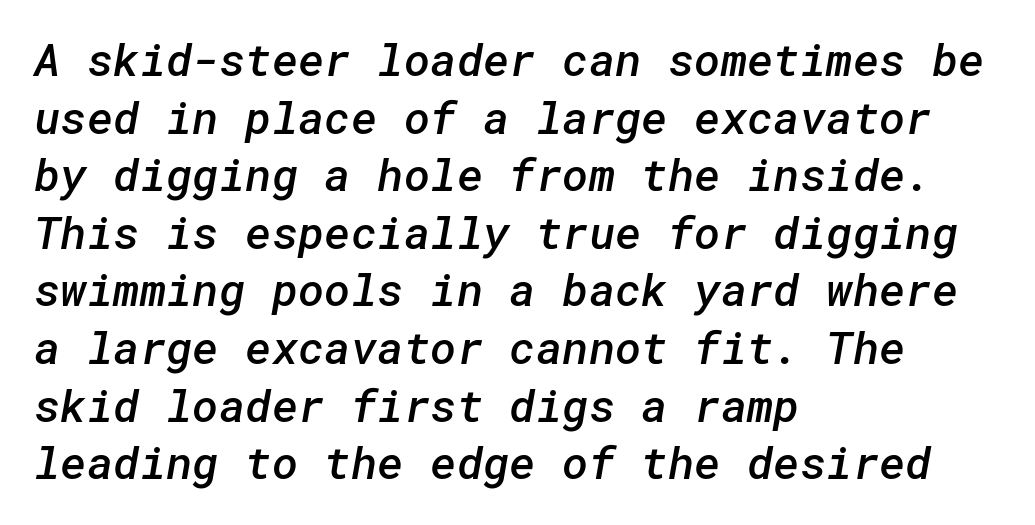
The image shows 45 px semibold sans-serif type; set left-aligned, normal line spacing (1.28x), normal letter spacing, not underlined; low stroke contrast and a medium x-height.
